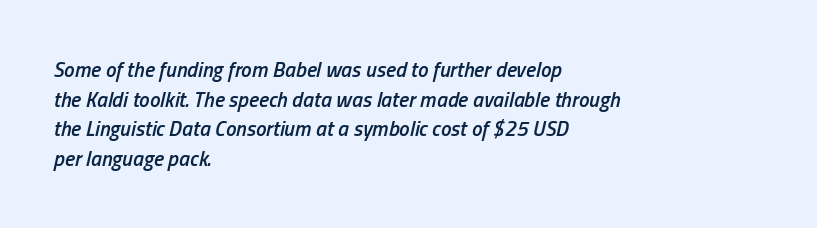
The image shows 21 px text type, italic (leaning right); set left-aligned, normal line spacing (1.41x), normal letter spacing, not underlined.
